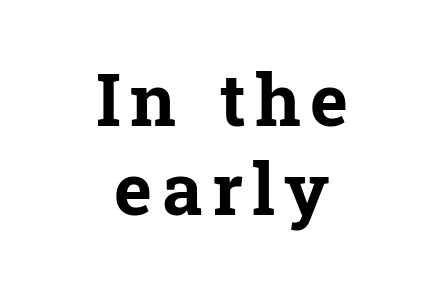
Spacing verdict: proportional, widths tailored to each character. Typographic density is high because the face is bold. These lines are composed in type with serifs. The baseline area is clear. In terms of posture, this sample is upright. Line starts and ends both wander, symmetrically.
